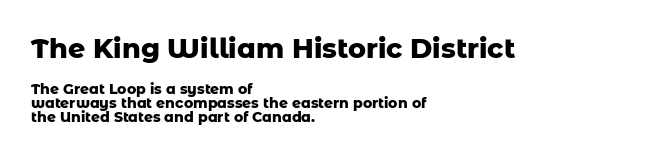
{"italic": "no", "bold": "yes", "underline": "no", "align": "left", "line_spacing": "tight", "line_spacing_ratio": 1.01, "letter_spacing": "normal", "letter_spacing_em": 0.0, "larger_block": "first", "size_ratio": 1.93, "glyph_px": 27}
